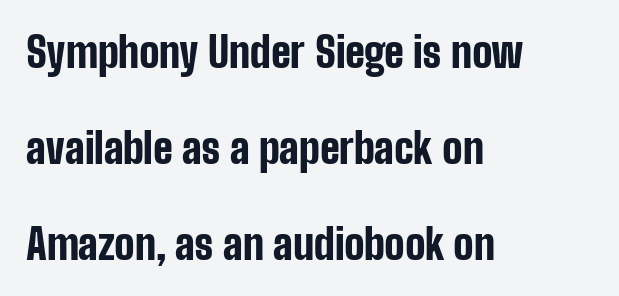
The image shows 42 px bold, condensed sans-serif type, upright; set left-aligned, loose line spacing (2.29x), normal letter spacing, not underlined; low stroke contrast and a medium x-height.
